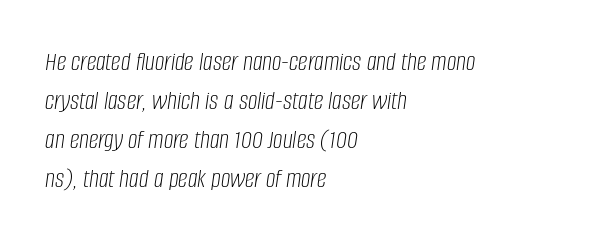
Q: Is the text bold? A: No.
Q: Is the text italic (slanted)? A: Yes, it leans right by about 8 degrees.
Q: Is the text underlined? A: No.
Q: How is the paragraph aligned? A: Left-aligned.
Q: Is the spacing between letters normal or unusually wide? A: Normal.
Q: Is the spacing between lines tight, normal or loose? A: Normal.
